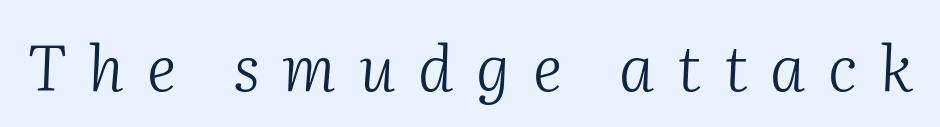
{"serif": "yes", "italic": "yes", "lean": "right", "slant_degrees": 2, "bold": "no", "weight": "light", "width": "normal", "stroke_contrast": "medium", "x_height": "medium", "monospaced": "no", "underline": "no", "letter_spacing": "wide", "letter_spacing_em": 0.36, "glyph_px": 63}
